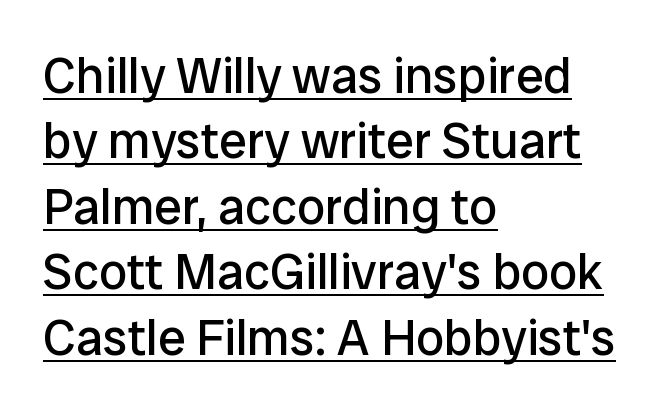
Q: Is the text bold? A: No.
Q: Is the text italic (slanted)? A: No, it is upright.
Q: Is the typeface a serif or a sans-serif typeface? A: Sans-serif.
Q: Is the text underlined? A: Yes.
Q: How is the paragraph aligned? A: Left-aligned.
Q: Is the spacing between letters normal or unusually wide? A: Normal.
Q: Is the spacing between lines tight, normal or loose? A: Normal.
Q: Width (condensed, normal, or wide)? A: Normal.
Q: Stroke contrast? A: Low.
Q: x-height? A: Medium.
Q: Monospaced? A: No.
